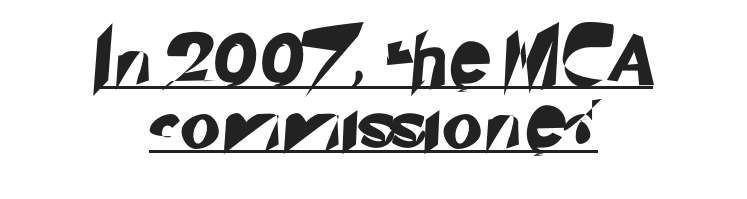
The image shows 50 px sans-serif type; set centered, normal line spacing (1.28x), underlined; low stroke contrast and a small x-height.
